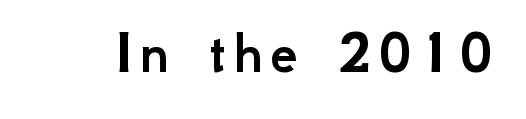
The image shows 62 px sans-serif type, upright; set not underlined; low stroke contrast and a small x-height.
